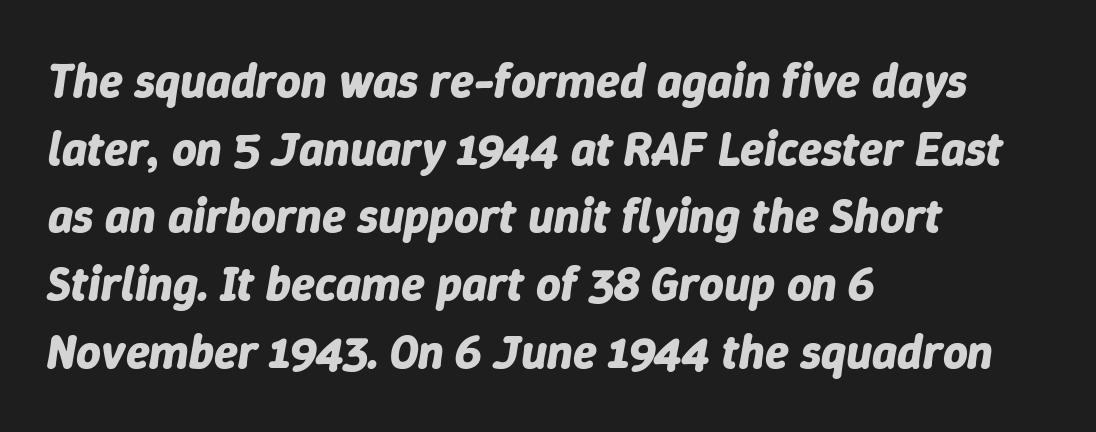
The image shows 48 px bold type, italic (leaning right); set left-aligned, normal line spacing (1.41x), normal letter spacing, not underlined; low stroke contrast and a medium x-height.
